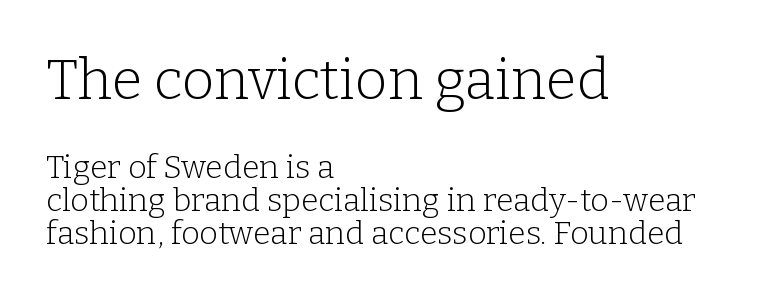
{"serif": "yes", "italic": "no", "bold": "no", "weight": "light", "width": "normal", "stroke_contrast": "low", "x_height": "medium", "monospaced": "no", "underline": "no", "align": "left", "line_spacing": "tight", "line_spacing_ratio": 1.03, "letter_spacing": "normal", "letter_spacing_em": 0.0, "larger_block": "first", "size_ratio": 1.75, "glyph_px": 56}
